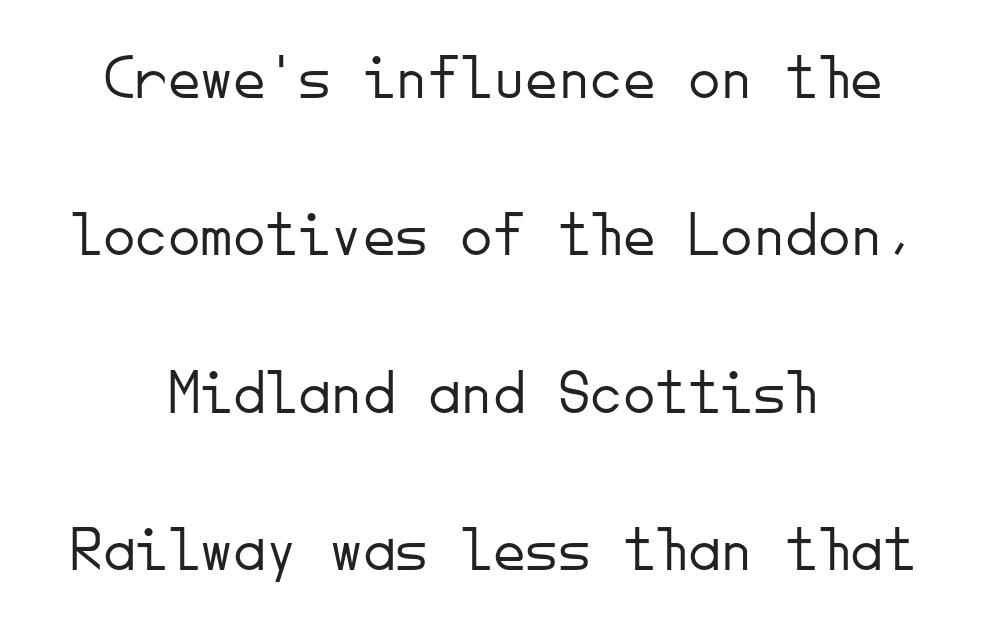
{"serif": "no", "italic": "no", "bold": "no", "weight": "light", "width": "normal", "stroke_contrast": "low", "x_height": "small", "monospaced": "yes", "underline": "no", "align": "center", "line_spacing": "loose", "line_spacing_ratio": 2.42, "letter_spacing": "normal", "letter_spacing_em": 0.0, "glyph_px": 65}
